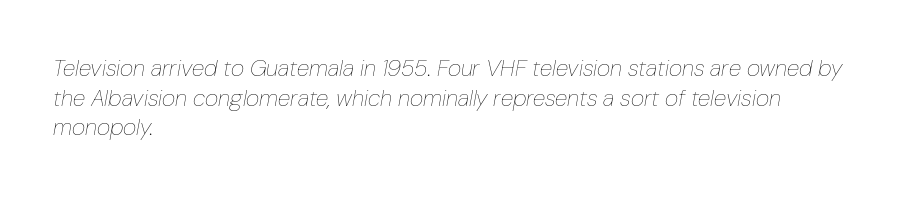
The image shows 23 px text type, italic (leaning right); set left-aligned, normal line spacing (1.29x), normal letter spacing, not underlined.
